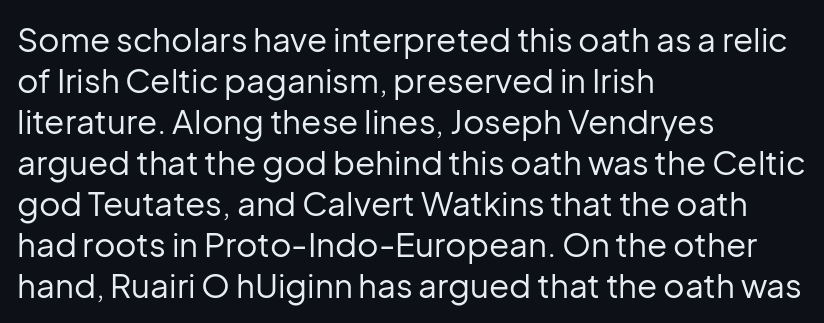
{"serif": "no", "italic": "no", "bold": "no", "weight": "regular", "width": "normal", "stroke_contrast": "low", "x_height": "medium", "monospaced": "no", "underline": "no", "align": "left", "line_spacing_ratio": 1.24, "letter_spacing": "normal", "letter_spacing_em": 0.0, "glyph_px": 33}
